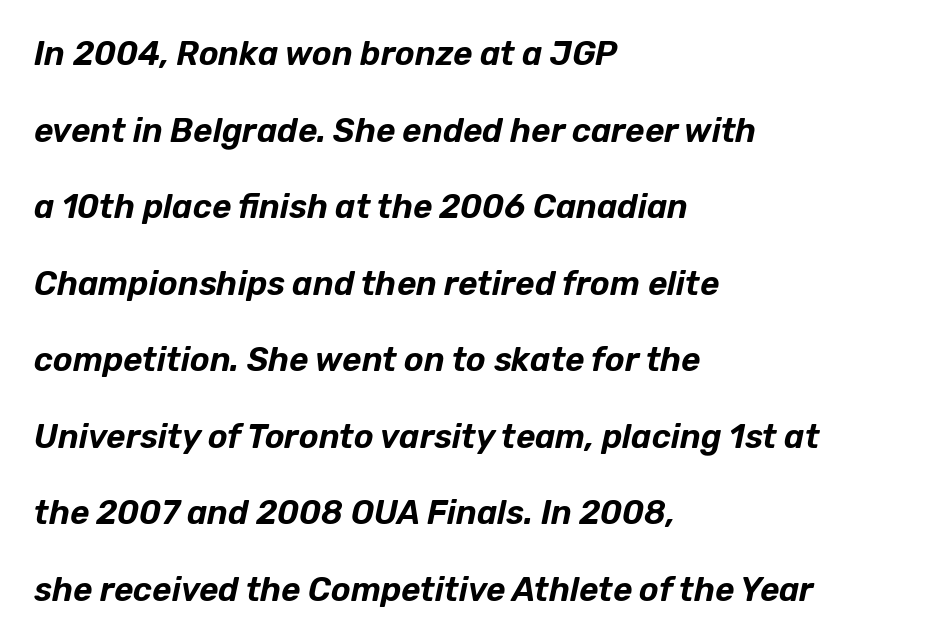
{"italic": "yes", "lean": "right", "slant_degrees": 12, "width": "normal", "stroke_contrast": "low", "x_height": "medium", "monospaced": "no", "underline": "no", "align": "left", "line_spacing": "loose", "line_spacing_ratio": 2.32, "letter_spacing": "normal", "letter_spacing_em": 0.0, "glyph_px": 33}
